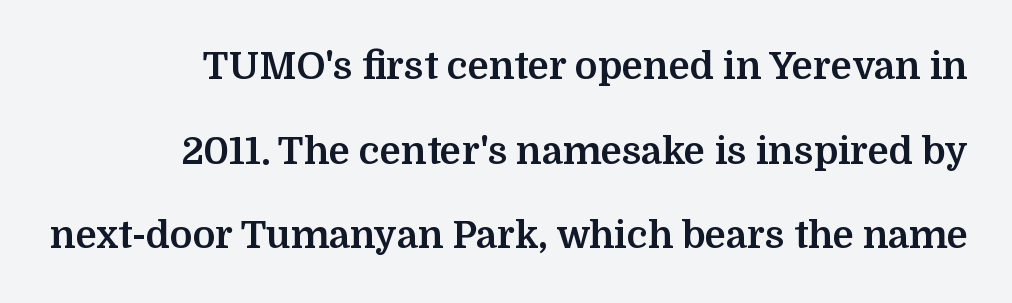
Q: Is the text bold? A: Yes.
Q: Is the text italic (slanted)? A: No, it is upright.
Q: Is the typeface a serif or a sans-serif typeface? A: Serif.
Q: Is the text underlined? A: No.
Q: Is the spacing between letters normal or unusually wide? A: Normal.
Q: Is the spacing between lines tight, normal or loose? A: Loose.
Q: Width (condensed, normal, or wide)? A: Normal.
Q: Stroke contrast? A: Medium.
Q: x-height? A: Medium.
Q: Monospaced? A: No.
